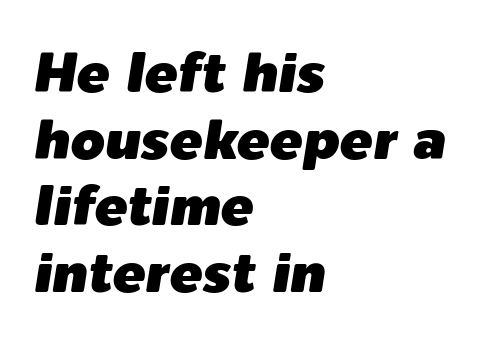
{"italic": "yes", "lean": "right", "slant_degrees": 9, "width": "normal", "stroke_contrast": "low", "x_height": "medium", "monospaced": "no", "underline": "no", "align": "left", "line_spacing_ratio": 1.21, "letter_spacing": "normal", "letter_spacing_em": 0.0, "glyph_px": 55}
